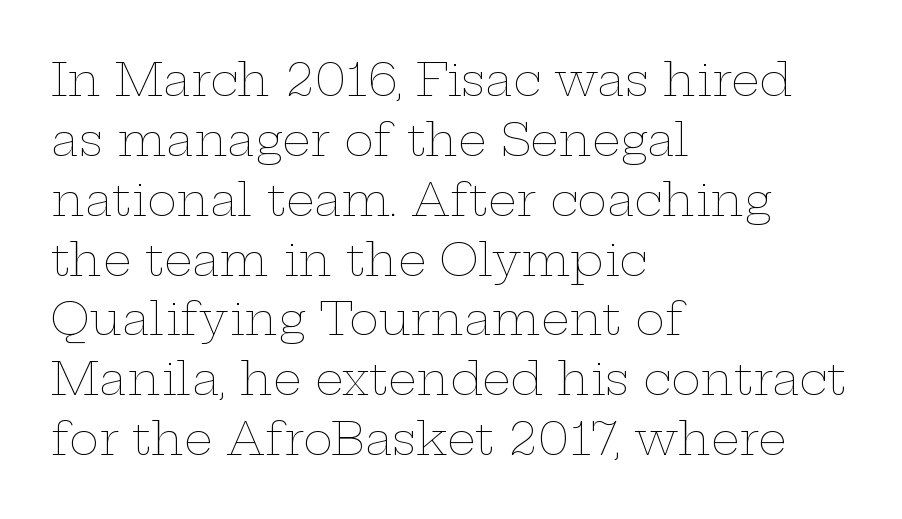
The rendering uses a moderate line-height, typical for paragraphs. In terms of posture, this sample is upright. In CSS terms this would be text-align: left. The glyphs are unaccompanied by any horizontal stroke below them. Spacing between characters is what you'd get straight out of the box.
